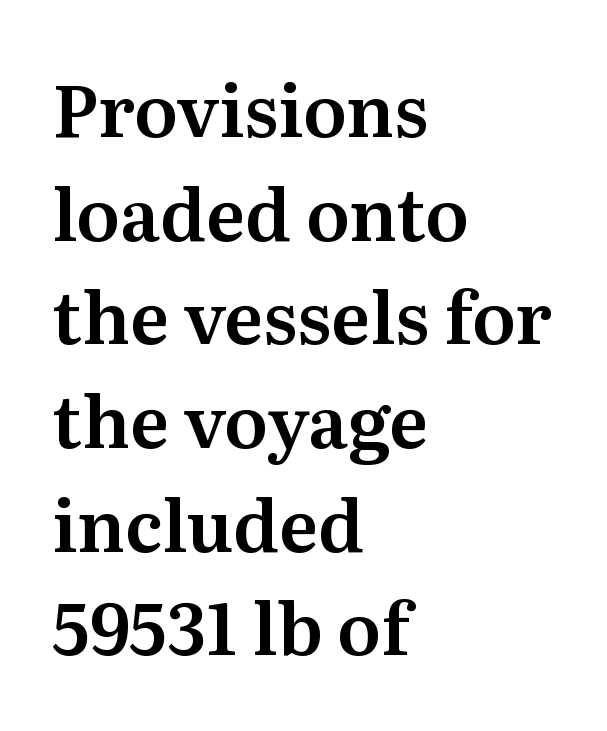
The image shows 72 px serif type, upright; set left-aligned, normal line spacing (1.44x), normal letter spacing, not underlined; medium stroke contrast and a medium x-height.
